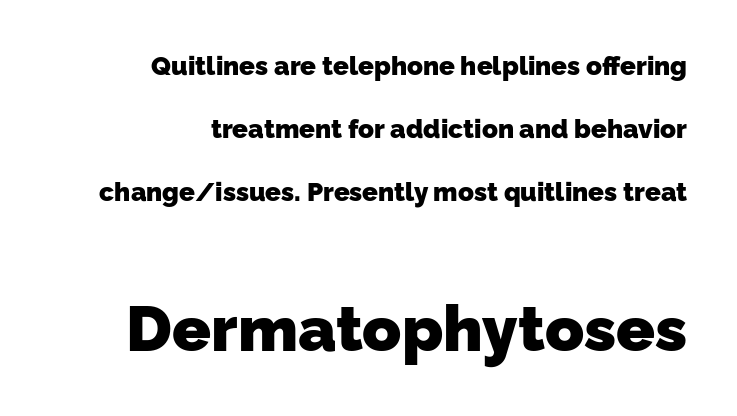
The paragraph shown leans on its right margin. The space beneath each line is pristine and unruled. This layout puts the modest block above and the oversized block below. What stands out about the letter spacing? Nothing — it is the standard amount. Character widths vary here, with narrow letters taking less room than wide ones.
